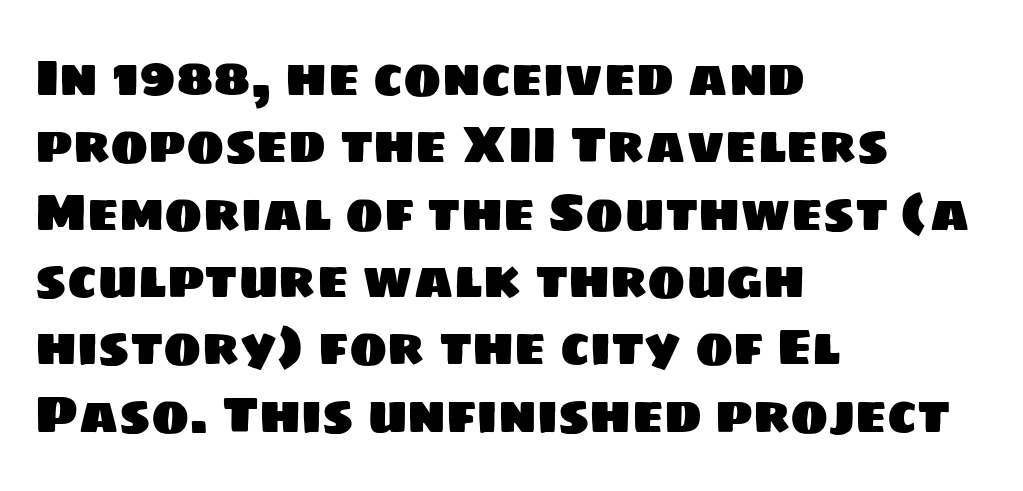
The image shows 51 px sans-serif type; set left-aligned, normal line spacing (1.32x), normal letter spacing, not underlined; low stroke contrast and a large x-height.
